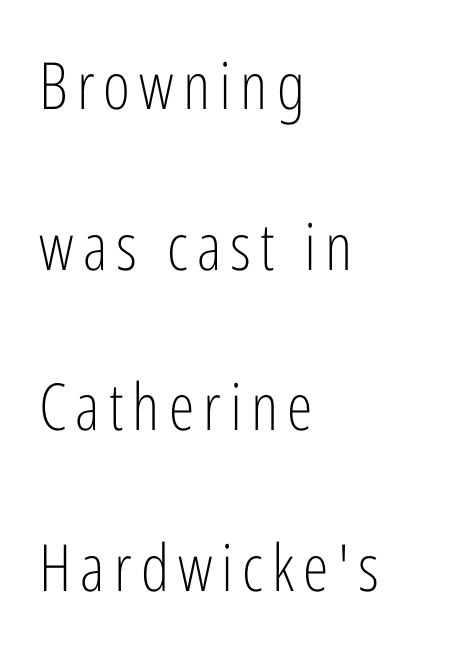
The letters advance in unequal steps, a hallmark of proportional type. Leftover space on each line is placed entirely after the last word. The vertical gap from one line to the next is large. This rendering features lettering with no underline.
